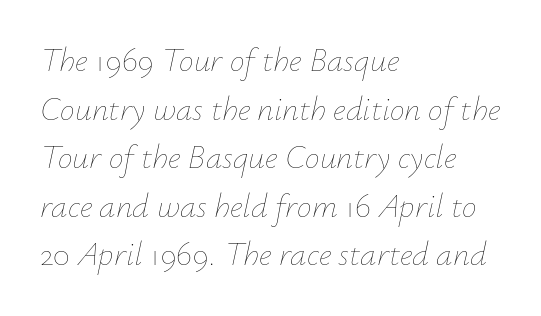
{"italic": "yes", "lean": "right", "slant_degrees": 12, "bold": "no", "weight": "thin", "width": "normal", "stroke_contrast": "low", "x_height": "small", "monospaced": "no", "underline": "no", "align": "left", "line_spacing": "normal", "line_spacing_ratio": 1.47, "letter_spacing": "normal", "letter_spacing_em": 0.0, "glyph_px": 33}
